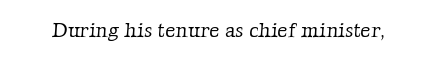
{"bold": "no", "underline": "no", "letter_spacing": "normal", "letter_spacing_em": 0.0, "glyph_px": 20}
